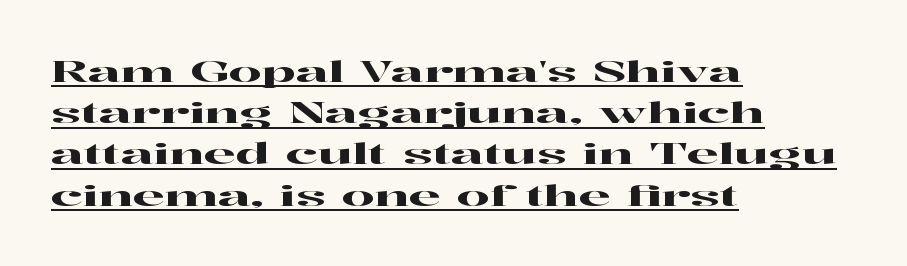
{"serif": "yes", "italic": "no", "width": "wide", "stroke_contrast": "high", "x_height": "medium", "monospaced": "no", "underline": "yes", "align": "left", "line_spacing": "normal", "line_spacing_ratio": 1.42, "letter_spacing": "normal", "letter_spacing_em": 0.0, "glyph_px": 29}
